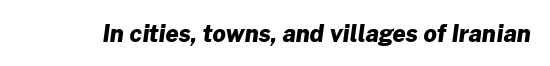
Q: Is the text bold? A: Yes.
Q: Is the text underlined? A: No.
Q: Is the spacing between letters normal or unusually wide? A: Normal.
